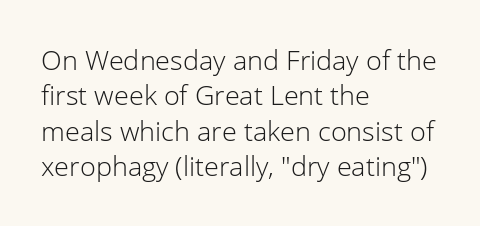
Q: Is the text bold? A: No.
Q: Is the text italic (slanted)? A: No, it is upright.
Q: Is the text underlined? A: No.
Q: How is the paragraph aligned? A: Left-aligned.
Q: Is the spacing between letters normal or unusually wide? A: Normal.
Q: Is the spacing between lines tight, normal or loose? A: Normal.
